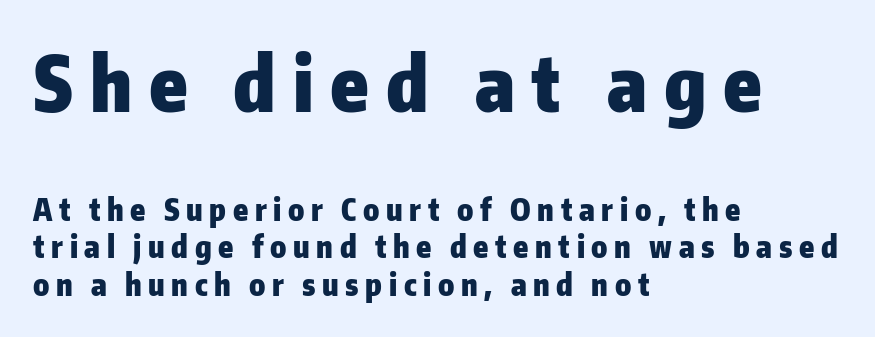
Q: Is the text bold? A: Yes.
Q: Is the text italic (slanted)? A: No, it is upright.
Q: Is the typeface a serif or a sans-serif typeface? A: Sans-serif.
Q: Is the text underlined? A: No.
Q: How is the paragraph aligned? A: Left-aligned.
Q: Is the spacing between letters normal or unusually wide? A: Unusually wide.
Q: Is the spacing between lines tight, normal or loose? A: Normal.
Q: Which block of text is set in a larger size, the first (top) or the second (bottom)? A: The first (top) one.
Q: Width (condensed, normal, or wide)? A: Normal.
Q: Stroke contrast? A: Low.
Q: x-height? A: Medium.
Q: Monospaced? A: No.
